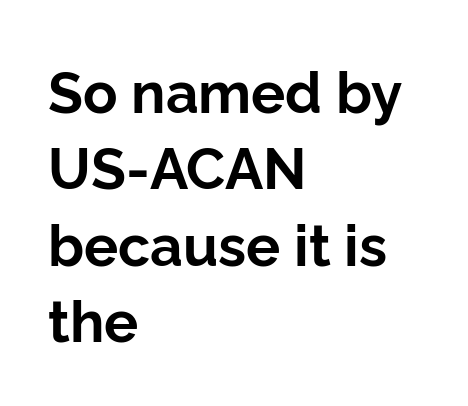
Students, this is bold: see how much ink each stroke carries. Serif or sans? Sans — the stroke terminals are bare. When letters stand straight like this, we call the style roman or upright. Here the designer chose a conventional face with non-uniform glyph widths. These lines are set flush left with a ragged right edge.
